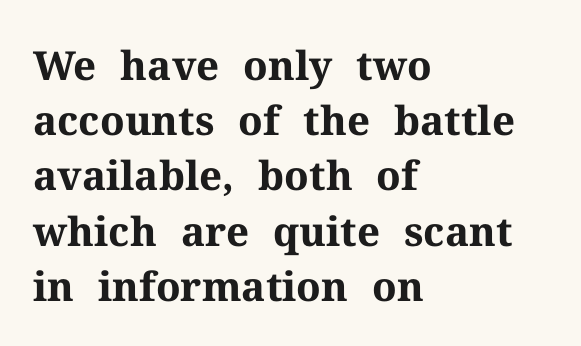
Any mark beneath the type? The region is blank. The line texture is even and compact thanks to regular tracking. Horizontal bands of white between lines are of average thickness. As a designer I'd log this as weight 700, bold.
